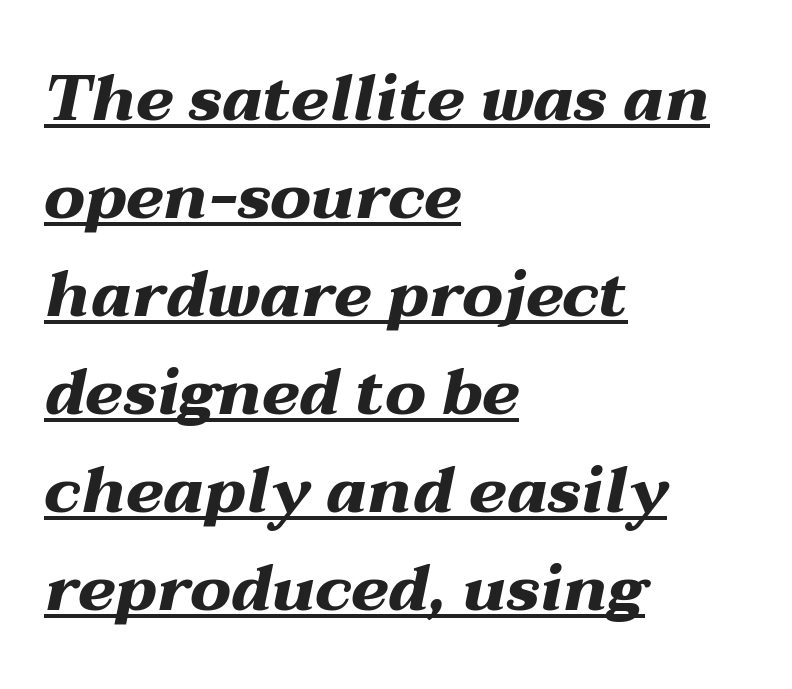
Is this a fixed-width face? No — the glyphs have proportional, varying widths. Typesetter's note: full bold, strokes at maximum text heaviness. Reading down the block, your eye returns to a fixed left position each line. Compared with undecorated copy, this sample adds a rule below the words. Tracking here is standard; glyphs follow each other at the usual distance. Rows of type keep a routine distance in the vertical direction.
